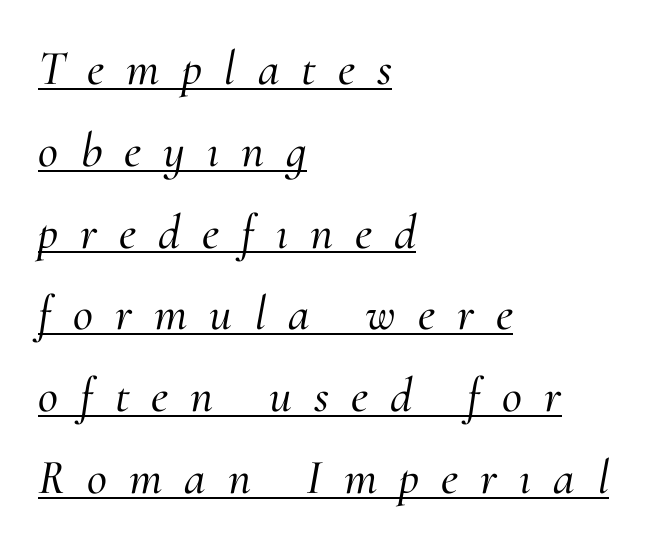
Teacher's note: observe the even left margin — that is flush-left alignment. Words appear elongated and porous because spacing is wide. The letters advance in unequal steps, a hallmark of proportional type. Has an underline been added? It has.
